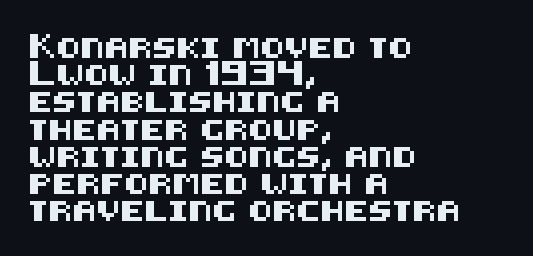
Teacher's note: observe the even left margin — that is flush-left alignment. Letter spacing: default. Every stem runs plumb, perpendicular to the baseline. The baseline area is clear. One glance says typical: line gaps are just what's usual.
